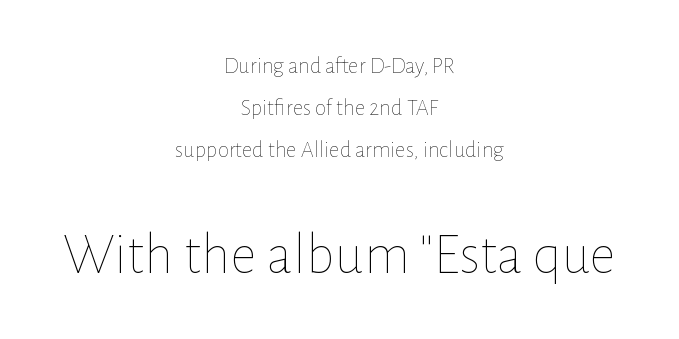
You get the small type first, then a jump to larger type. Think of a printed novel: that variable character pitch is what you see here. Characters follow at the spacing the type designer built in. The string is rendered with underlining switched off. Summary of weight: not heavy and not bold. Tall strokes in this sample are plumb rather than angled.
